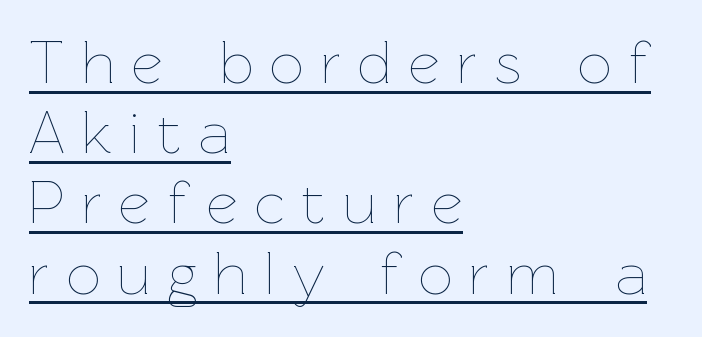
{"italic": "no", "bold": "no", "weight": "thin", "width": "normal", "stroke_contrast": "low", "x_height": "medium", "monospaced": "no", "underline": "yes", "align": "left", "line_spacing_ratio": 1.17, "letter_spacing": "wide", "letter_spacing_em": 0.29, "glyph_px": 60}
